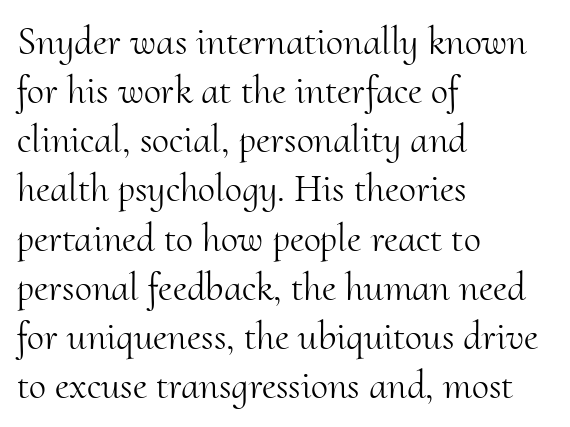
The image shows 39 px light serif type, upright; set left-aligned, normal line spacing (1.26x), normal letter spacing, not underlined; medium stroke contrast and a small x-height.
